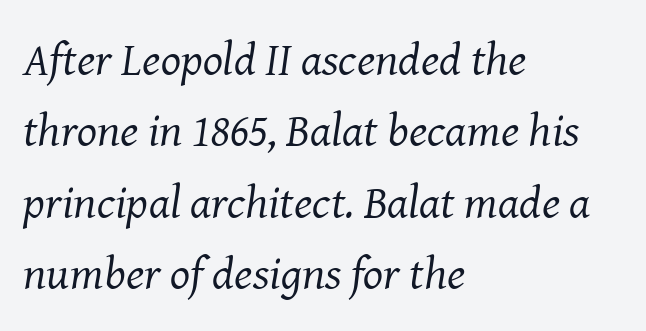
{"serif": "yes", "italic": "yes", "lean": "right", "slant_degrees": 8, "bold": "no", "weight": "regular", "width": "normal", "stroke_contrast": "medium", "x_height": "medium", "monospaced": "no", "underline": "no", "align": "left", "line_spacing": "normal", "line_spacing_ratio": 1.52, "letter_spacing": "normal", "letter_spacing_em": 0.0, "glyph_px": 47}
